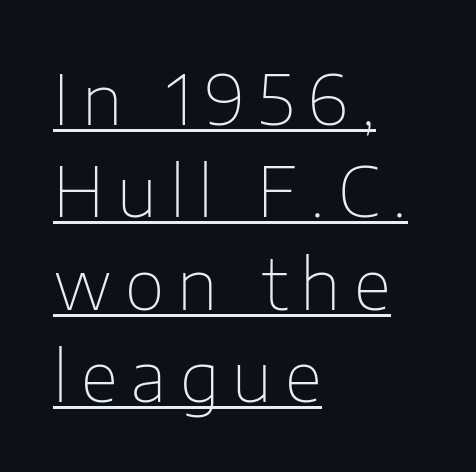
Q: Is the text bold? A: No.
Q: Is the text italic (slanted)? A: No, it is upright.
Q: Is the typeface a serif or a sans-serif typeface? A: Sans-serif.
Q: Is the text underlined? A: Yes.
Q: How is the paragraph aligned? A: Left-aligned.
Q: Is the spacing between lines tight, normal or loose? A: Normal.
Q: Width (condensed, normal, or wide)? A: Normal.
Q: Stroke contrast? A: Low.
Q: x-height? A: Medium.
Q: Monospaced? A: No.
